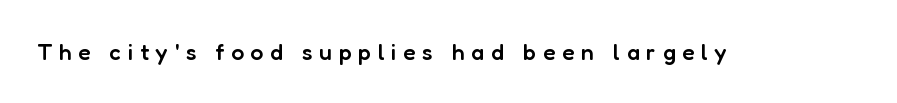
{"italic": "no", "bold": "semi", "underline": "no", "letter_spacing": "wide", "letter_spacing_em": 0.29, "glyph_px": 23}
